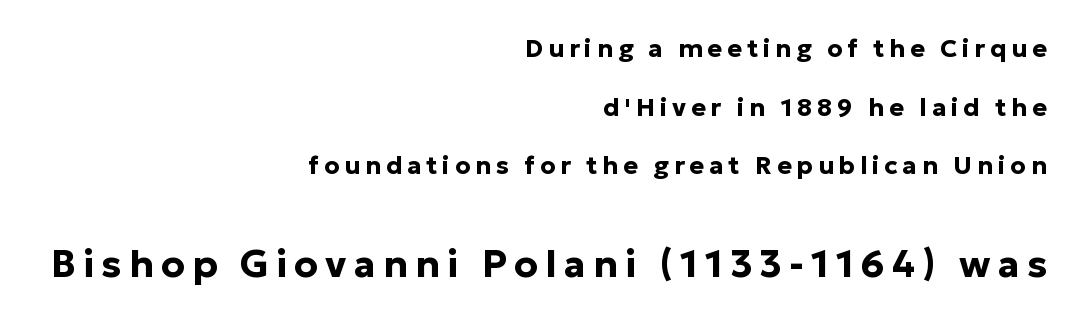
{"serif": "no", "italic": "no", "bold": "yes", "weight": "bold", "width": "normal", "stroke_contrast": "low", "x_height": "medium", "monospaced": "no", "underline": "no", "align": "right", "line_spacing": "loose", "line_spacing_ratio": 2.35, "larger_block": "second", "size_ratio": 1.52, "glyph_px": 38}
